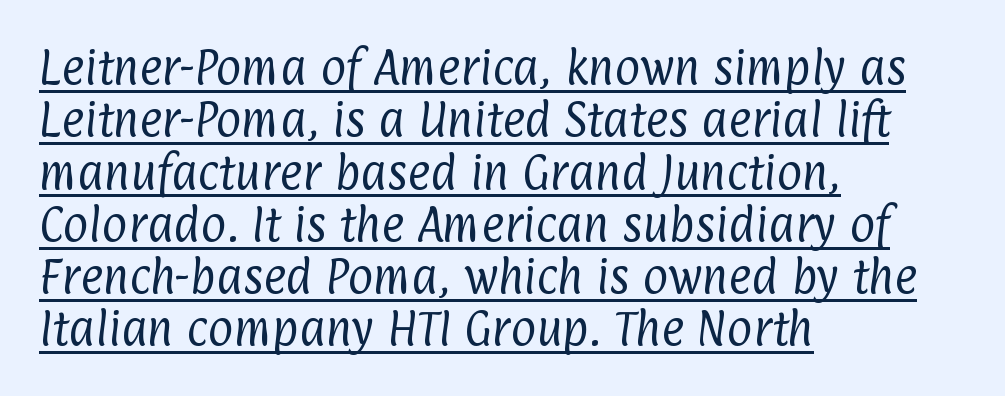
{"serif": "no", "bold": "no", "weight": "regular", "width": "condensed", "stroke_contrast": "low", "x_height": "medium", "monospaced": "no", "underline": "yes", "align": "left", "line_spacing": "normal", "line_spacing_ratio": 1.34, "letter_spacing": "normal", "letter_spacing_em": 0.0, "glyph_px": 39}
